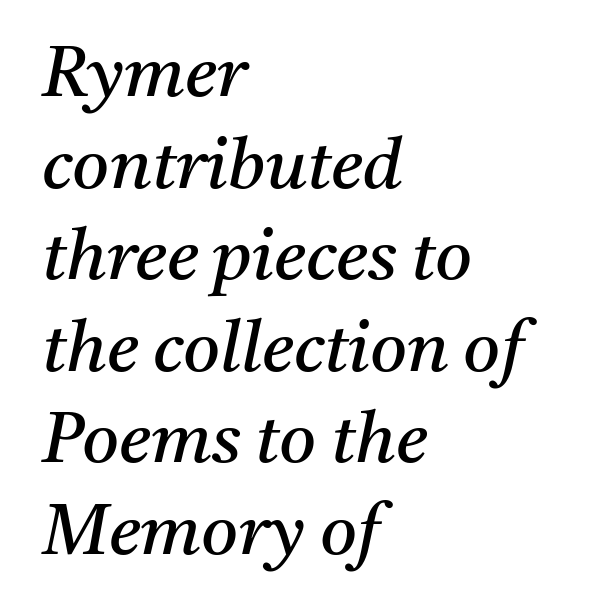
The image shows 71 px regular-weight serif type, italic (leaning right); set left-aligned, normal line spacing (1.29x), normal letter spacing, not underlined; medium stroke contrast and a medium x-height.
